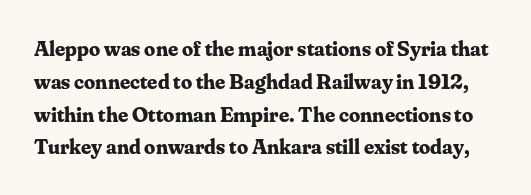
Italic: no, the glyphs are upright roman. Honestly, there is no underline to notice here at all. The lines sit at an ordinary, default distance from one another. Every letter is thick-stroked: bold, no question. Honestly, the letter spacing is just normal — you wouldn't notice it.
